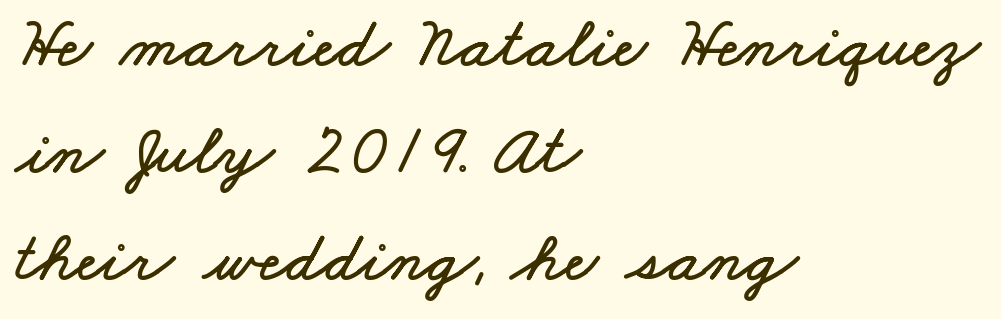
The image shows 71 px wide type; set left-aligned, normal line spacing (1.51x), normal letter spacing, not underlined; low stroke contrast and a small x-height.
